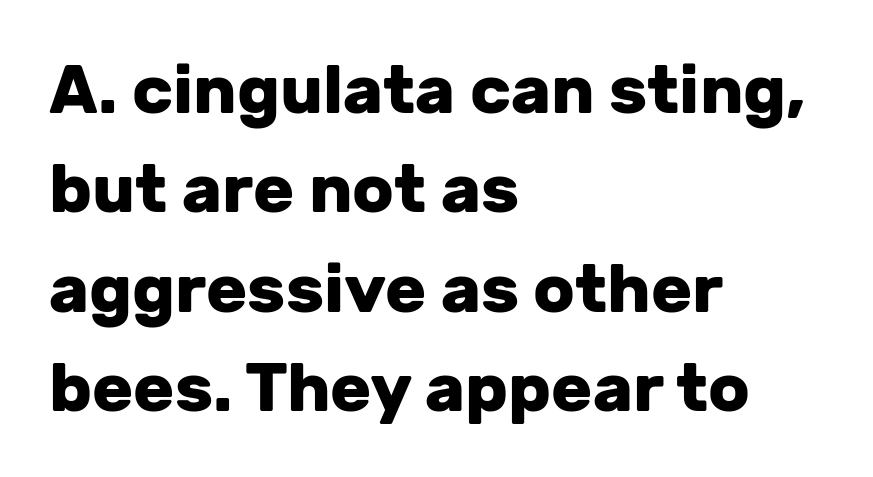
One glance says typical: line gaps are just what's usual. The horizontal fit of the characters is conventional and even. Proportional: the letters do not fall into vertical columns. Regarding serifs, this sample does without them.
